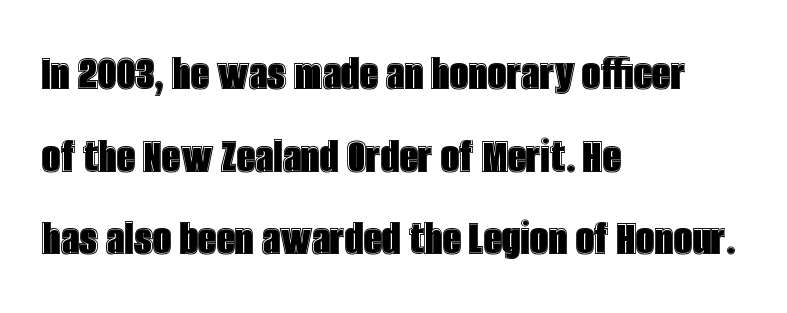
{"italic": "no", "width": "condensed", "x_height": "large", "monospaced": "no", "underline": "no", "align": "left", "line_spacing": "normal", "line_spacing_ratio": 1.59, "letter_spacing": "normal", "letter_spacing_em": 0.0, "glyph_px": 52}
